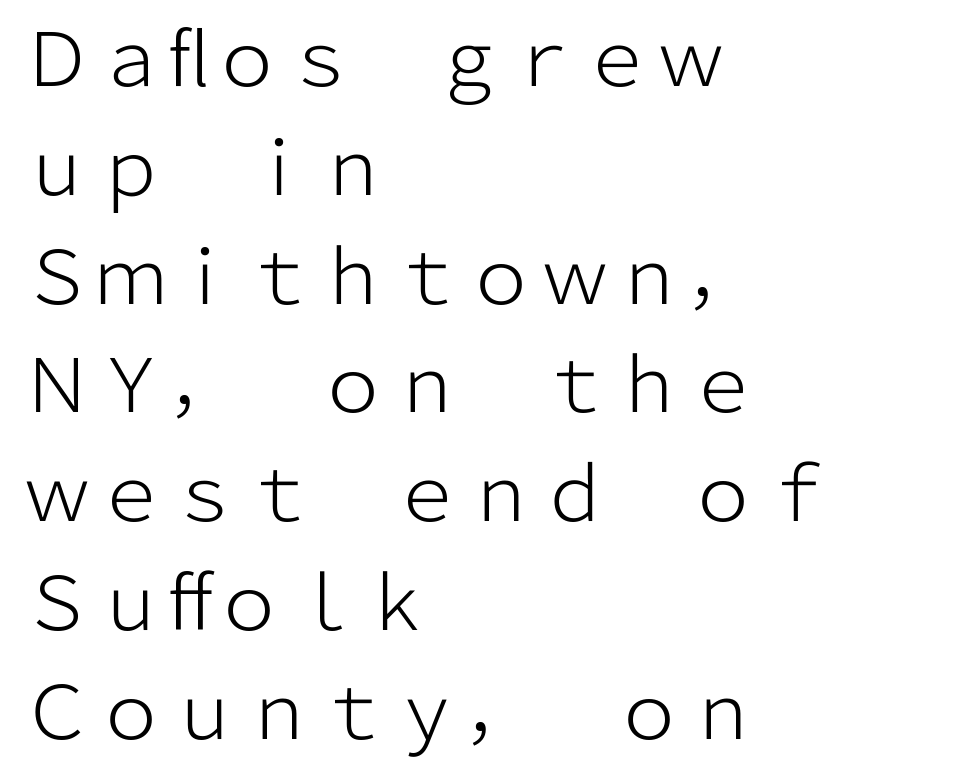
Q: Is the text bold? A: No.
Q: Is the text italic (slanted)? A: No, it is upright.
Q: Is the typeface a serif or a sans-serif typeface? A: Sans-serif.
Q: Is the text underlined? A: No.
Q: How is the paragraph aligned? A: Left-aligned.
Q: Is the spacing between letters normal or unusually wide? A: Normal.
Q: Is the spacing between lines tight, normal or loose? A: Normal.
Q: Width (condensed, normal, or wide)? A: Normal.
Q: Stroke contrast? A: Low.
Q: x-height? A: Medium.
Q: Monospaced? A: No.
